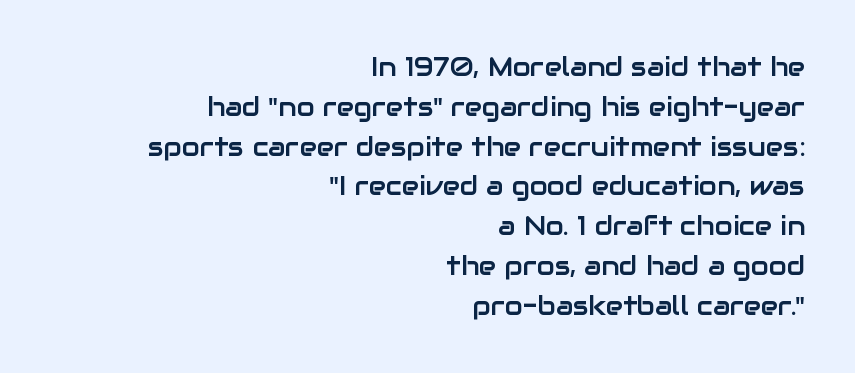
The image shows 26 px text type, upright; set right-aligned, normal line spacing (1.53x), normal letter spacing, not underlined.
